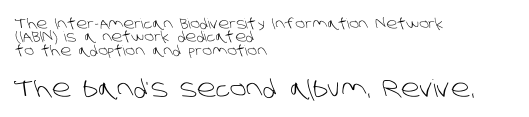
The image shows 24 px text type; set left-aligned, tight line spacing (0.96x), normal letter spacing, not underlined; the second (bottom) block is 1.71x larger.
